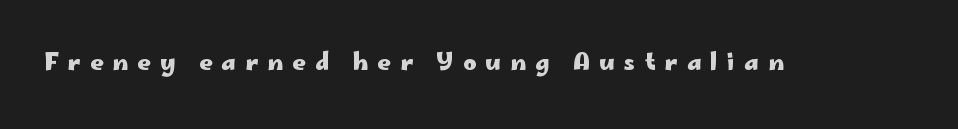
The image shows 23 px bold type, upright; set unusually wide letter spacing (+0.4 em), not underlined.
